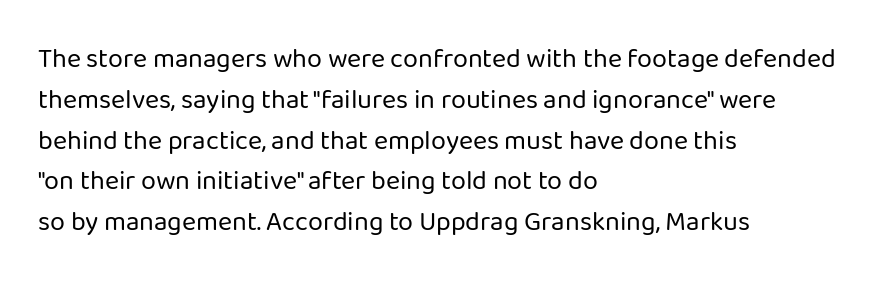
Q: Is the text bold? A: No.
Q: Is the text italic (slanted)? A: No, it is upright.
Q: Is the text underlined? A: No.
Q: How is the paragraph aligned? A: Left-aligned.
Q: Is the spacing between letters normal or unusually wide? A: Normal.
Q: Is the spacing between lines tight, normal or loose? A: Normal.
